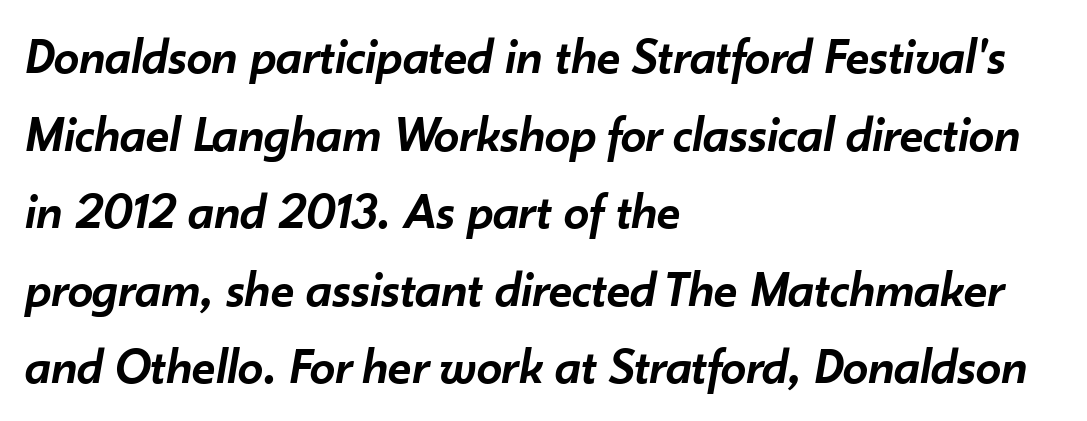
{"italic": "yes", "lean": "right", "slant_degrees": 10, "bold": "semi", "weight": "semibold", "width": "normal", "stroke_contrast": "low", "x_height": "small", "monospaced": "no", "underline": "no", "align": "left", "line_spacing": "normal", "line_spacing_ratio": 1.52, "letter_spacing": "normal", "letter_spacing_em": 0.0, "glyph_px": 51}
